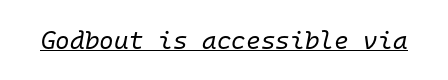
Q: Is the text bold? A: No.
Q: Is the text italic (slanted)? A: Yes, it leans right by about 10 degrees.
Q: Is the text underlined? A: Yes.
Q: Is the spacing between letters normal or unusually wide? A: Normal.
